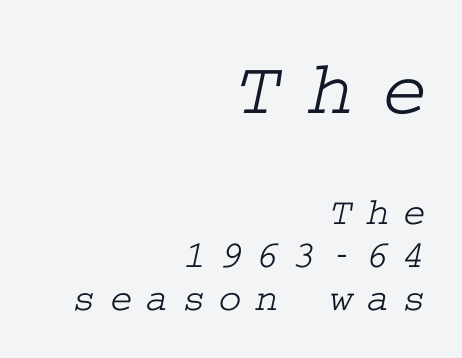
What kind of face is this? One with serifs. Only glyphs here, with clear space below each row. This rendering widens character spacing well past its baseline value. What's the leading like? Squeezed, with rows nearly overlapping.
